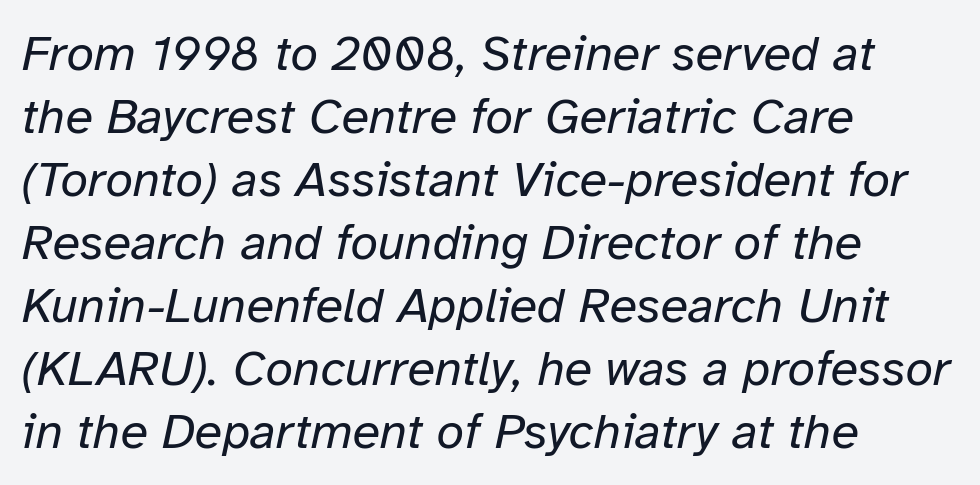
The image shows 50 px regular-weight type, italic (leaning right); set left-aligned, normal line spacing (1.26x), normal letter spacing, not underlined; low stroke contrast and a medium x-height.
